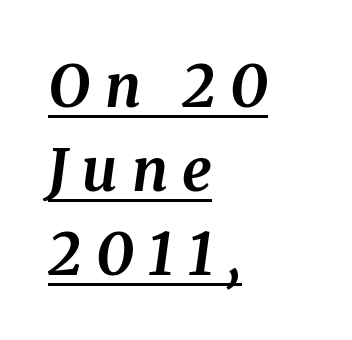
Q: Is the text bold? A: Yes.
Q: Is the text italic (slanted)? A: Yes, it leans right by about 8 degrees.
Q: Is the typeface a serif or a sans-serif typeface? A: Serif.
Q: Is the text underlined? A: Yes.
Q: How is the paragraph aligned? A: Left-aligned.
Q: Is the spacing between letters normal or unusually wide? A: Unusually wide.
Q: Is the spacing between lines tight, normal or loose? A: Normal.
Q: Width (condensed, normal, or wide)? A: Normal.
Q: Stroke contrast? A: Medium.
Q: x-height? A: Medium.
Q: Monospaced? A: No.
